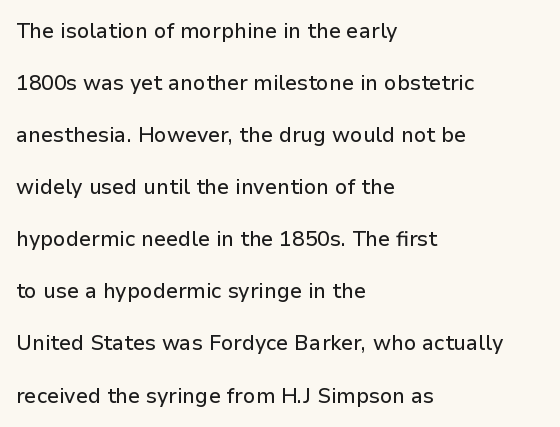
{"italic": "no", "underline": "no", "align": "left", "line_spacing": "loose", "line_spacing_ratio": 2.48, "letter_spacing": "normal", "letter_spacing_em": 0.0, "glyph_px": 21}
